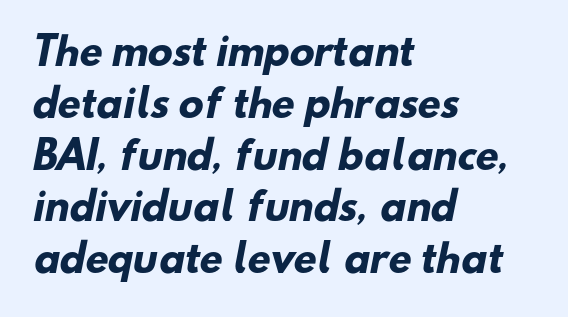
Q: Is the text bold? A: Yes.
Q: Is the typeface a serif or a sans-serif typeface? A: Sans-serif.
Q: Is the text underlined? A: No.
Q: How is the paragraph aligned? A: Left-aligned.
Q: Is the spacing between letters normal or unusually wide? A: Normal.
Q: Is the spacing between lines tight, normal or loose? A: Normal.
Q: Width (condensed, normal, or wide)? A: Normal.
Q: Stroke contrast? A: Low.
Q: x-height? A: Small.
Q: Monospaced? A: No.
